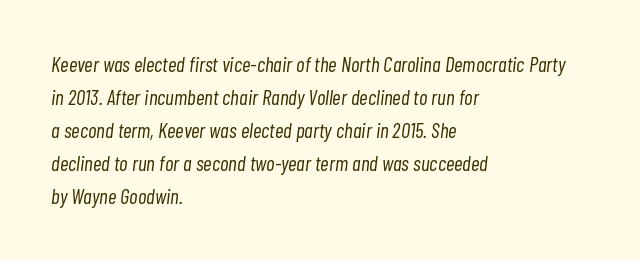
The image shows 21 px text type, italic (leaning right); set left-aligned, normal line spacing (1.57x), normal letter spacing, not underlined.
